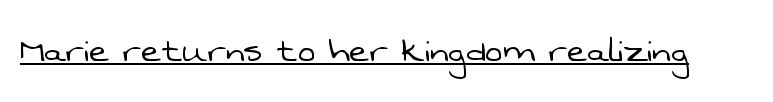
{"serif": "no", "bold": "no", "weight": "light", "width": "normal", "stroke_contrast": "low", "x_height": "medium", "monospaced": "no", "underline": "yes", "letter_spacing": "normal", "letter_spacing_em": 0.0, "glyph_px": 42}
